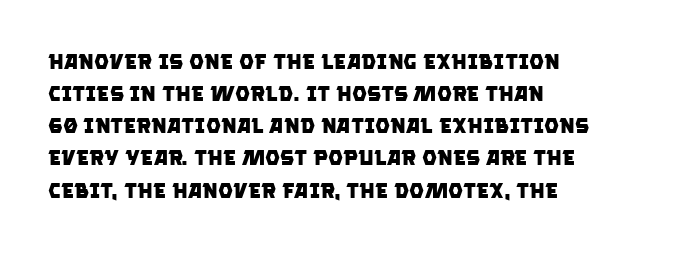
The string is rendered with underlining switched off. What stands out about the letter spacing? Nothing — it is the standard amount. I'd describe the lettering as bold — thick and assertive. What's the leading like? Ordinary, nothing unusual. This rendering uses left alignment, leaving the right contour irregular.
